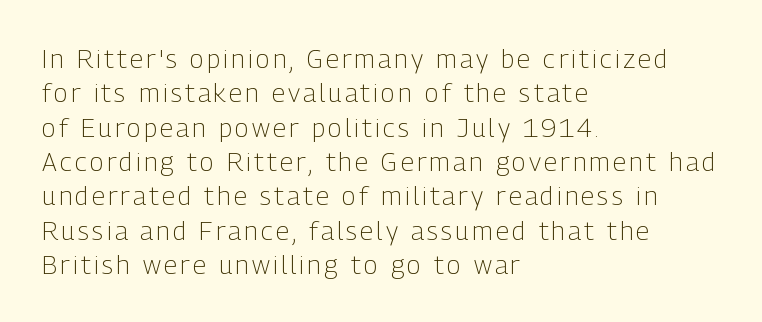
The image shows 26 px text type, upright; set left-aligned, normal line spacing (1.32x), not underlined.
